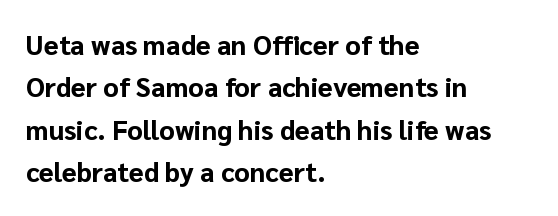
The axis of the letterforms is exactly vertical. The passage is arranged the way most books set body copy — flush left. Beneath every word, the page is bare. Summary of weight: heavy, a full bold. In terms of leading, this rendering sits right in the middle.
